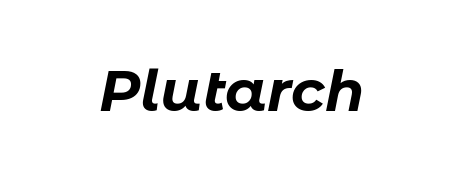
Q: Is the text bold? A: Yes.
Q: Is the text italic (slanted)? A: Yes, it leans right by about 11 degrees.
Q: Is the text underlined? A: No.
Q: Is the spacing between letters normal or unusually wide? A: Normal.
Q: Width (condensed, normal, or wide)? A: Normal.
Q: Stroke contrast? A: Low.
Q: x-height? A: Medium.
Q: Monospaced? A: No.
